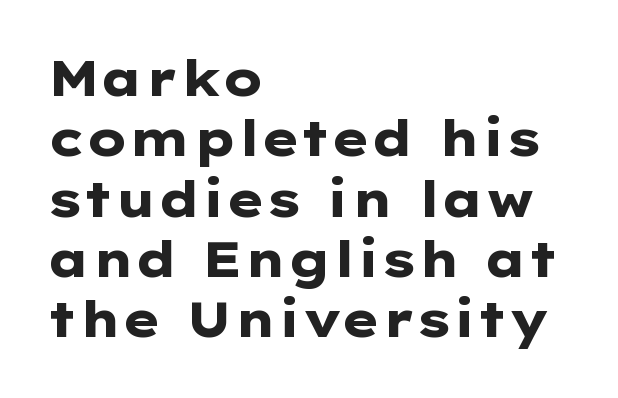
{"serif": "no", "italic": "no", "bold": "yes", "weight": "heavy", "width": "wide", "stroke_contrast": "low", "x_height": "medium", "monospaced": "no", "underline": "no", "align": "left", "line_spacing_ratio": 1.23, "letter_spacing": "normal", "letter_spacing_em": 0.0, "glyph_px": 49}
